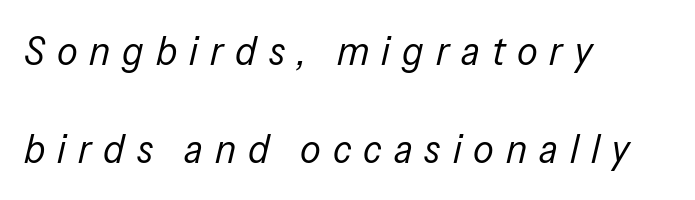
{"italic": "yes", "lean": "right", "slant_degrees": 13, "bold": "no", "weight": "regular", "width": "condensed", "stroke_contrast": "low", "x_height": "medium", "monospaced": "no", "underline": "no", "align": "left", "line_spacing": "loose", "line_spacing_ratio": 2.4, "letter_spacing": "wide", "letter_spacing_em": 0.29, "glyph_px": 41}
